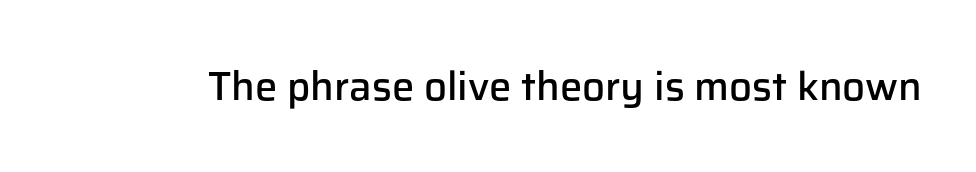
Q: Is the text bold? A: Semi-bold.
Q: Is the text italic (slanted)? A: No, it is upright.
Q: Is the typeface a serif or a sans-serif typeface? A: Sans-serif.
Q: Is the text underlined? A: No.
Q: Is the spacing between letters normal or unusually wide? A: Normal.
Q: Width (condensed, normal, or wide)? A: Normal.
Q: Stroke contrast? A: Low.
Q: x-height? A: Medium.
Q: Monospaced? A: No.
